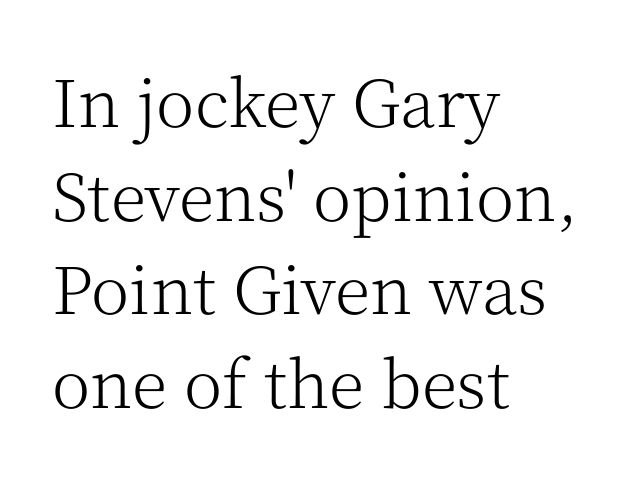
{"serif": "yes", "italic": "no", "bold": "no", "weight": "light", "width": "normal", "stroke_contrast": "medium", "x_height": "medium", "monospaced": "no", "underline": "no", "align": "left", "line_spacing": "normal", "line_spacing_ratio": 1.44, "letter_spacing": "normal", "letter_spacing_em": 0.0, "glyph_px": 65}
